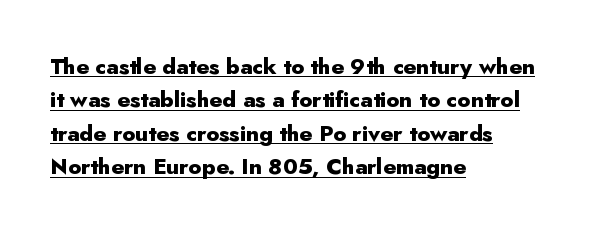
Q: Is the text bold? A: Yes.
Q: Is the text italic (slanted)? A: No, it is upright.
Q: Is the text underlined? A: Yes.
Q: How is the paragraph aligned? A: Left-aligned.
Q: Is the spacing between letters normal or unusually wide? A: Normal.
Q: Is the spacing between lines tight, normal or loose? A: Normal.
